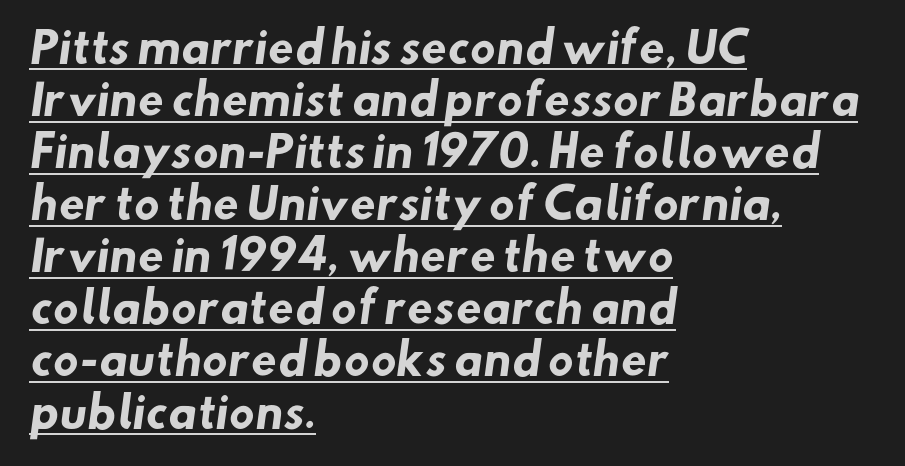
Q: Is the text bold? A: Yes.
Q: Is the typeface a serif or a sans-serif typeface? A: Sans-serif.
Q: Is the text underlined? A: Yes.
Q: How is the paragraph aligned? A: Left-aligned.
Q: Is the spacing between letters normal or unusually wide? A: Normal.
Q: Width (condensed, normal, or wide)? A: Normal.
Q: Stroke contrast? A: Low.
Q: x-height? A: Small.
Q: Monospaced? A: No.
